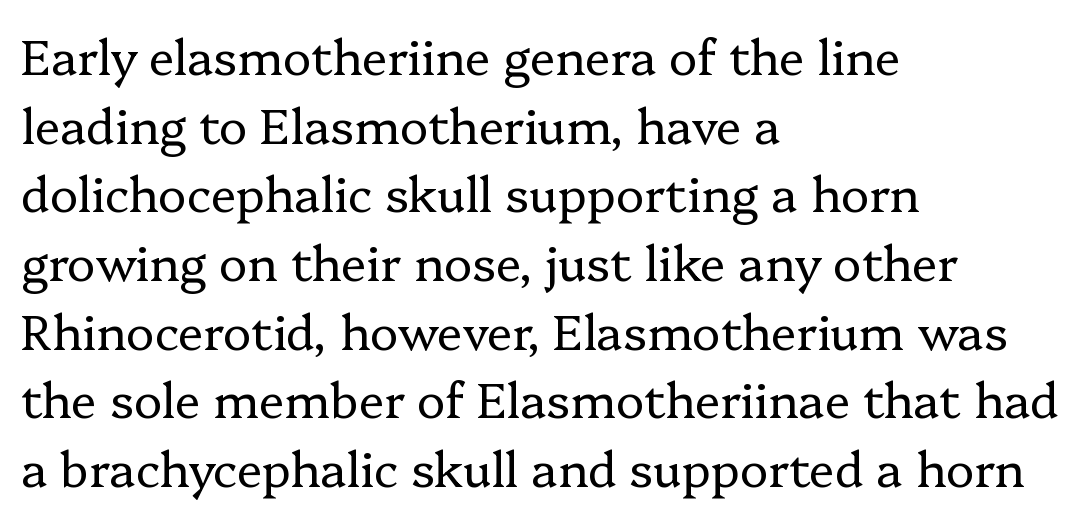
Q: Is the text bold? A: No.
Q: Is the text italic (slanted)? A: No, it is upright.
Q: Is the typeface a serif or a sans-serif typeface? A: Serif.
Q: Is the text underlined? A: No.
Q: How is the paragraph aligned? A: Left-aligned.
Q: Is the spacing between letters normal or unusually wide? A: Normal.
Q: Is the spacing between lines tight, normal or loose? A: Normal.
Q: Width (condensed, normal, or wide)? A: Normal.
Q: Stroke contrast? A: Low.
Q: x-height? A: Medium.
Q: Monospaced? A: No.
